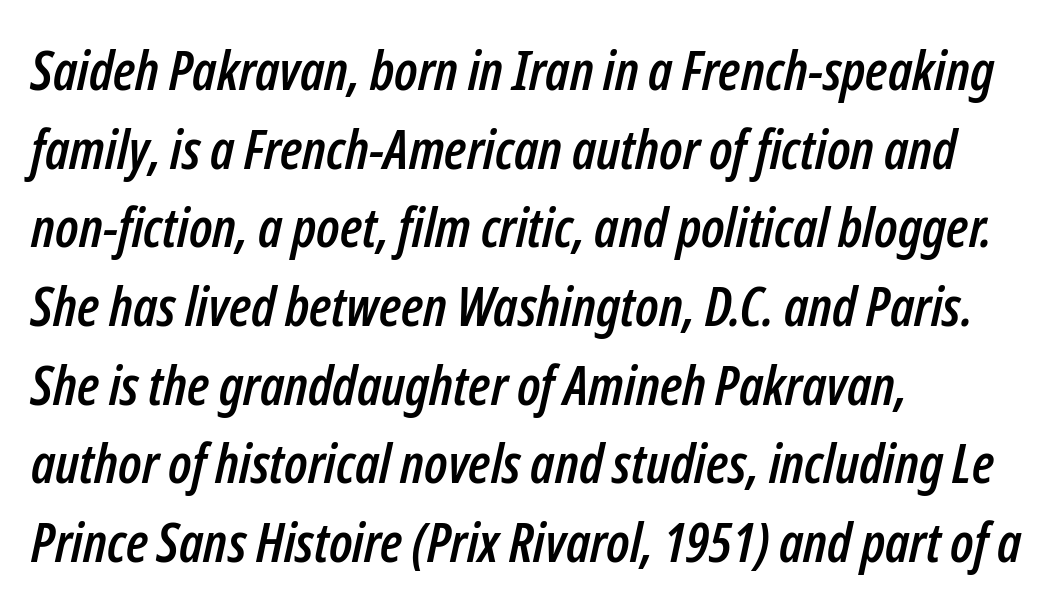
{"italic": "yes", "lean": "right", "slant_degrees": 12, "width": "condensed", "stroke_contrast": "low", "x_height": "medium", "monospaced": "no", "underline": "no", "align": "left", "line_spacing": "normal", "line_spacing_ratio": 1.43, "letter_spacing": "normal", "letter_spacing_em": 0.0, "glyph_px": 55}
